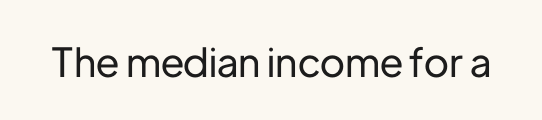
{"serif": "no", "italic": "no", "width": "normal", "stroke_contrast": "low", "x_height": "medium", "monospaced": "no", "underline": "no", "letter_spacing": "normal", "letter_spacing_em": 0.0, "glyph_px": 40}
